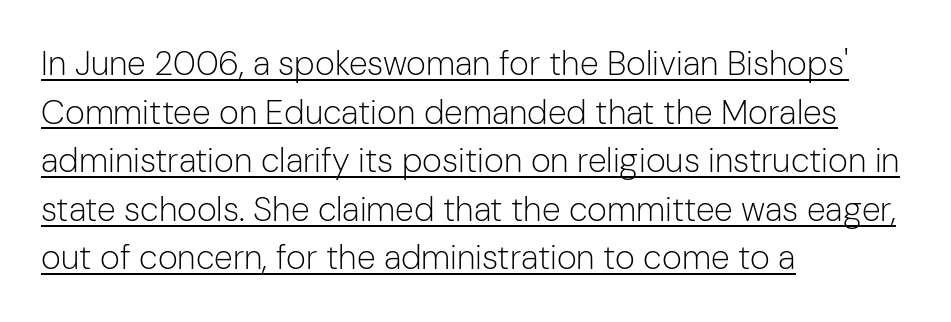
The image shows 34 px light sans-serif type, upright; set left-aligned, normal line spacing (1.43x), normal letter spacing, underlined; low stroke contrast and a medium x-height.
